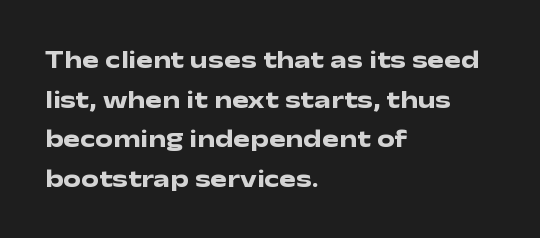
The image shows 25 px bold type, upright; set left-aligned, normal line spacing (1.59x), normal letter spacing, not underlined.
